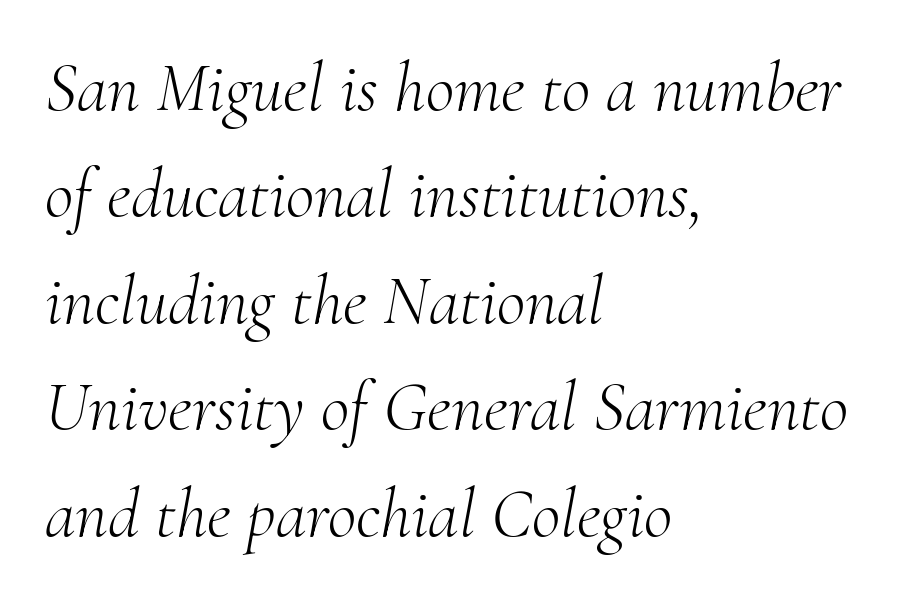
Q: Is the text bold? A: No.
Q: Is the text italic (slanted)? A: Yes, it leans right by about 10 degrees.
Q: Is the typeface a serif or a sans-serif typeface? A: Serif.
Q: Is the text underlined? A: No.
Q: How is the paragraph aligned? A: Left-aligned.
Q: Is the spacing between letters normal or unusually wide? A: Normal.
Q: Is the spacing between lines tight, normal or loose? A: Normal.
Q: Width (condensed, normal, or wide)? A: Normal.
Q: Stroke contrast? A: Medium.
Q: x-height? A: Small.
Q: Monospaced? A: No.
